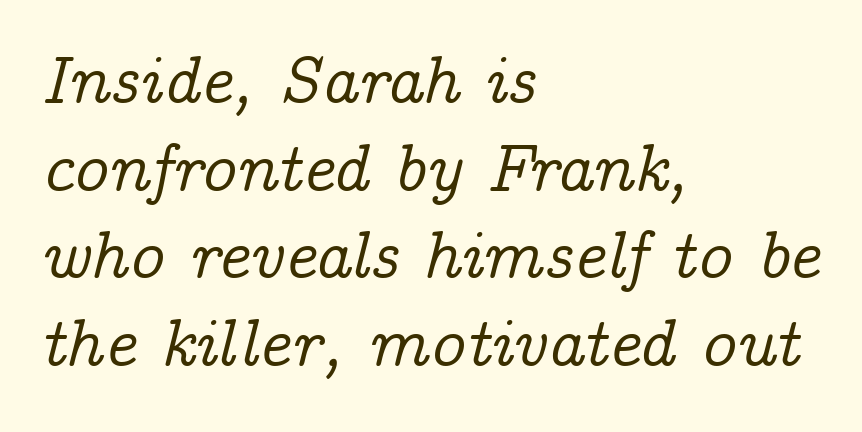
Q: Is the text italic (slanted)? A: Yes, it leans right by about 14 degrees.
Q: Is the typeface a serif or a sans-serif typeface? A: Serif.
Q: Is the text underlined? A: No.
Q: How is the paragraph aligned? A: Left-aligned.
Q: Is the spacing between letters normal or unusually wide? A: Normal.
Q: Is the spacing between lines tight, normal or loose? A: Normal.
Q: Width (condensed, normal, or wide)? A: Normal.
Q: Stroke contrast? A: Low.
Q: x-height? A: Medium.
Q: Monospaced? A: No.
